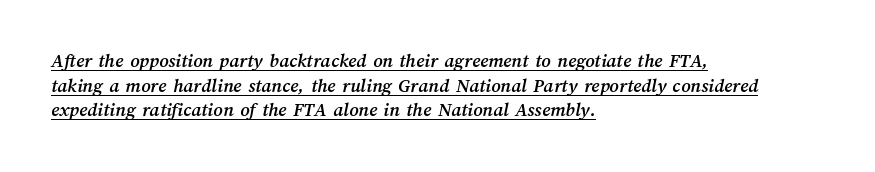
The image shows 20 px text type; set left-aligned, line spacing 1.23x, normal letter spacing, underlined.
